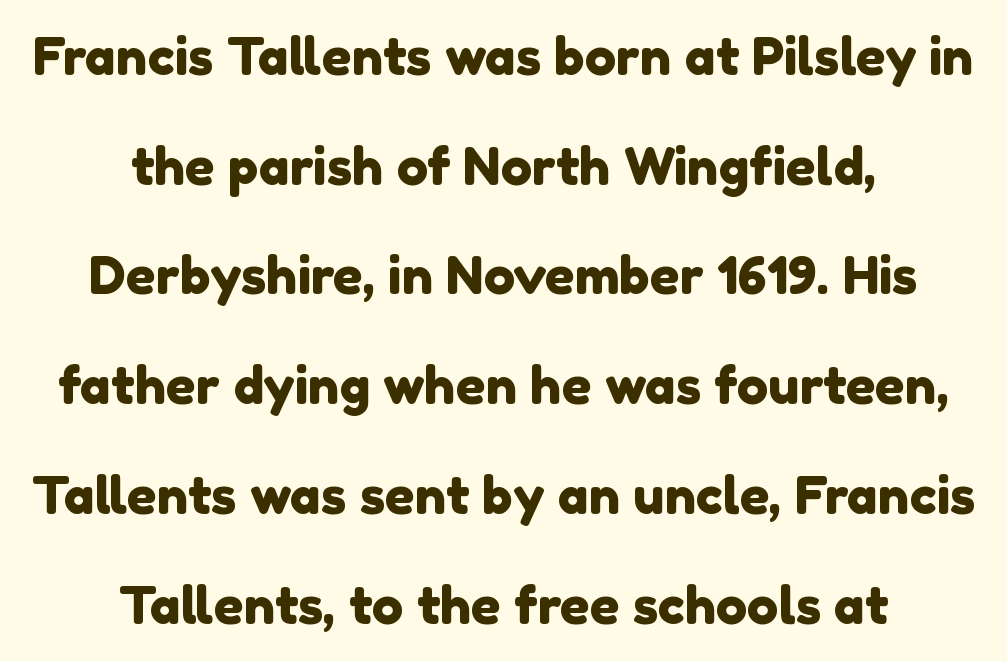
Widely set lines give the paragraph a tall, airy silhouette. The zone under the glyphs is completely vacant. You can tell from the bare stems that sans-serif type was used. Spacing verdict: proportional, widths tailored to each character. Alignment: centered. There is no visible air inserted between adjacent glyphs.
